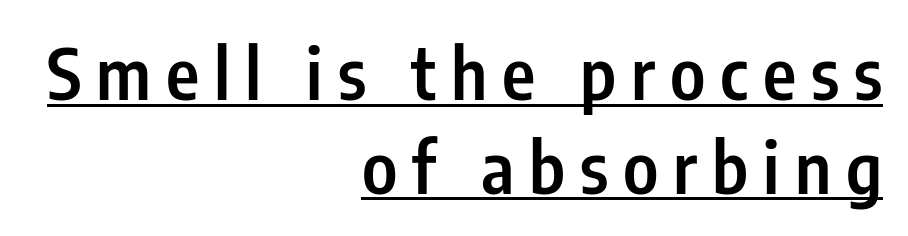
{"serif": "no", "italic": "no", "bold": "semi", "weight": "semibold", "width": "condensed", "stroke_contrast": "low", "x_height": "medium", "monospaced": "no", "underline": "yes", "align": "right", "line_spacing": "normal", "line_spacing_ratio": 1.32, "letter_spacing": "wide", "letter_spacing_em": 0.21, "glyph_px": 71}
